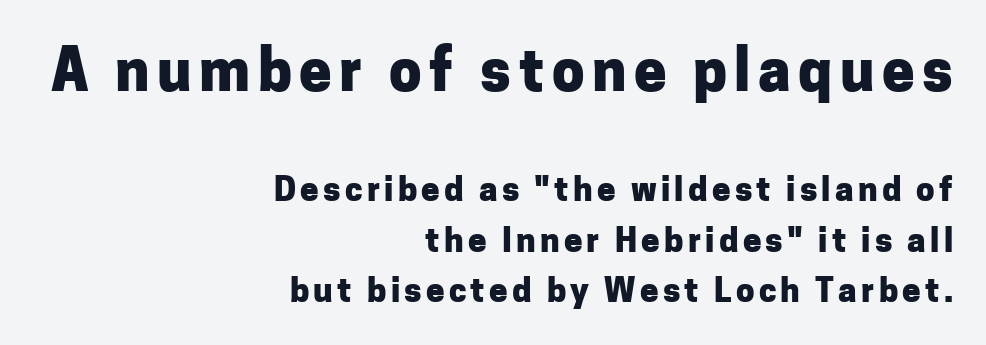
Q: Is the text bold? A: Yes.
Q: Is the text italic (slanted)? A: No, it is upright.
Q: Is the typeface a serif or a sans-serif typeface? A: Sans-serif.
Q: Is the text underlined? A: No.
Q: How is the paragraph aligned? A: Right-aligned.
Q: Is the spacing between lines tight, normal or loose? A: Normal.
Q: Which block of text is set in a larger size, the first (top) or the second (bottom)? A: The first (top) one.
Q: Width (condensed, normal, or wide)? A: Normal.
Q: Stroke contrast? A: Low.
Q: x-height? A: Medium.
Q: Monospaced? A: No.
